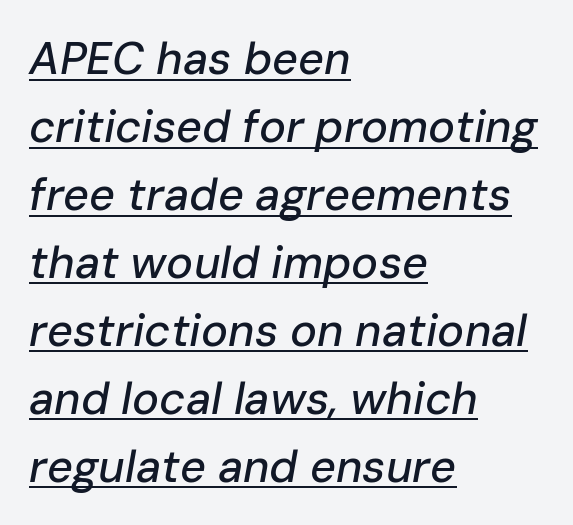
Q: Is the text italic (slanted)? A: Yes, it leans right by about 10 degrees.
Q: Is the text underlined? A: Yes.
Q: How is the paragraph aligned? A: Left-aligned.
Q: Is the spacing between letters normal or unusually wide? A: Normal.
Q: Is the spacing between lines tight, normal or loose? A: Normal.
Q: Width (condensed, normal, or wide)? A: Normal.
Q: Stroke contrast? A: Low.
Q: x-height? A: Medium.
Q: Monospaced? A: No.
